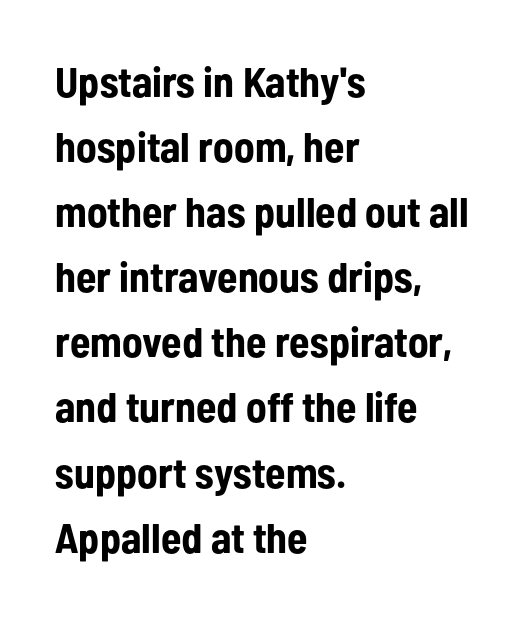
{"serif": "no", "italic": "no", "bold": "yes", "weight": "bold", "width": "condensed", "stroke_contrast": "low", "x_height": "medium", "monospaced": "no", "underline": "no", "align": "left", "line_spacing": "normal", "line_spacing_ratio": 1.55, "letter_spacing": "normal", "letter_spacing_em": 0.0, "glyph_px": 42}
